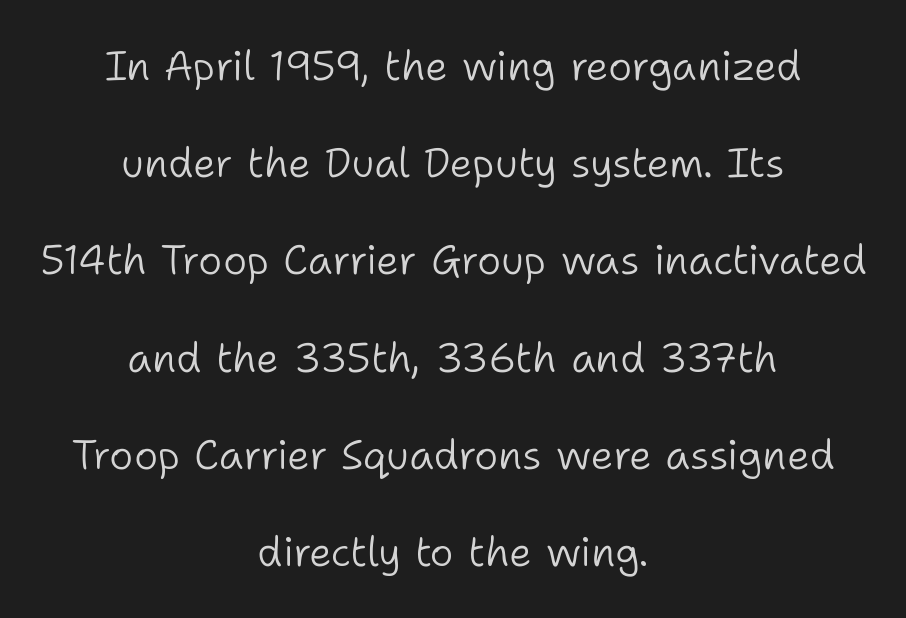
Spacing verdict: proportional, widths tailored to each character. Notice how the stems are strictly vertical — no italics here. The characters display no serif detailing; their extremities are plain. Is the stroke heavy? The answer is a plain regular-or-lighter. Glance below the letters and you will spot only blank space. The gaps between neighbouring characters are ordinary and unremarkable.
